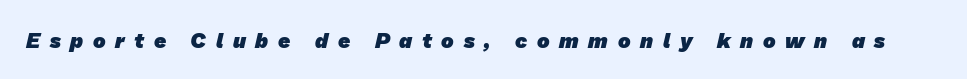
{"bold": "yes", "underline": "no", "letter_spacing": "wide", "letter_spacing_em": 0.46, "glyph_px": 21}
